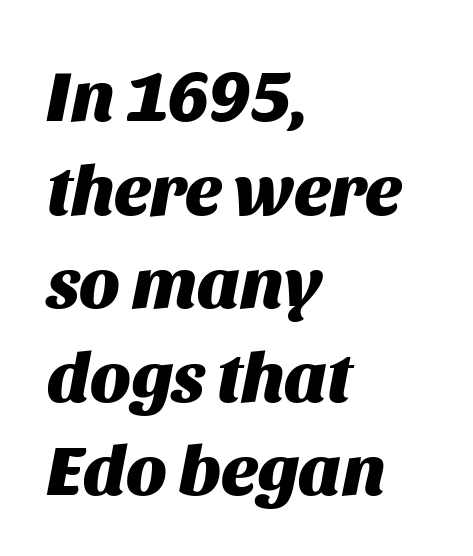
Q: Is the text bold? A: Yes.
Q: Is the text italic (slanted)? A: Yes, it leans right by about 11 degrees.
Q: Is the text underlined? A: No.
Q: How is the paragraph aligned? A: Left-aligned.
Q: Is the spacing between letters normal or unusually wide? A: Normal.
Q: Is the spacing between lines tight, normal or loose? A: Normal.
Q: Width (condensed, normal, or wide)? A: Normal.
Q: Stroke contrast? A: Medium.
Q: x-height? A: Large.
Q: Monospaced? A: No.
